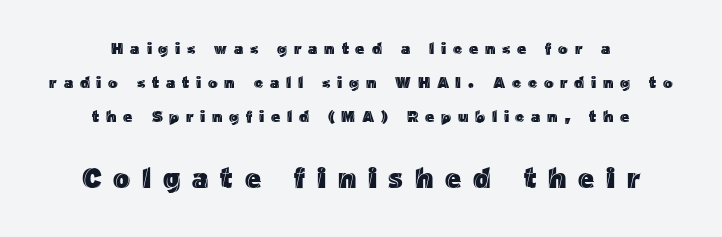
If you measured baseline to baseline, you'd find a long distance. If you drew a line through each stem, it would be perfectly vertical. Letter spacing: wide. Is the lower block the larger one? Yes — the lower block carries the bigger type.
